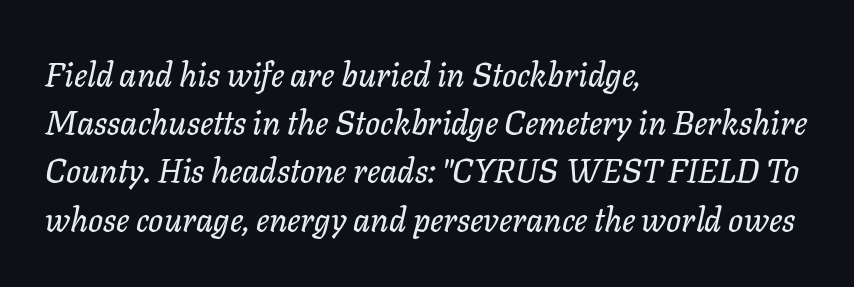
{"italic": "yes", "lean": "right", "slant_degrees": 11, "width": "normal", "stroke_contrast": "low", "x_height": "medium", "monospaced": "no", "underline": "no", "align": "left", "line_spacing": "normal", "line_spacing_ratio": 1.46, "letter_spacing": "normal", "letter_spacing_em": 0.0, "glyph_px": 33}
